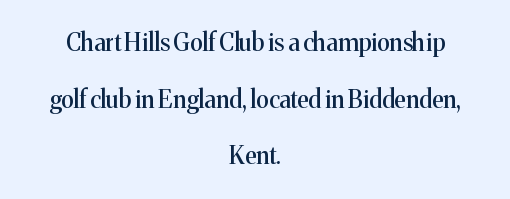
{"italic": "no", "underline": "no", "align": "center", "line_spacing": "loose", "line_spacing_ratio": 2.36, "letter_spacing": "normal", "letter_spacing_em": 0.0, "glyph_px": 24}
